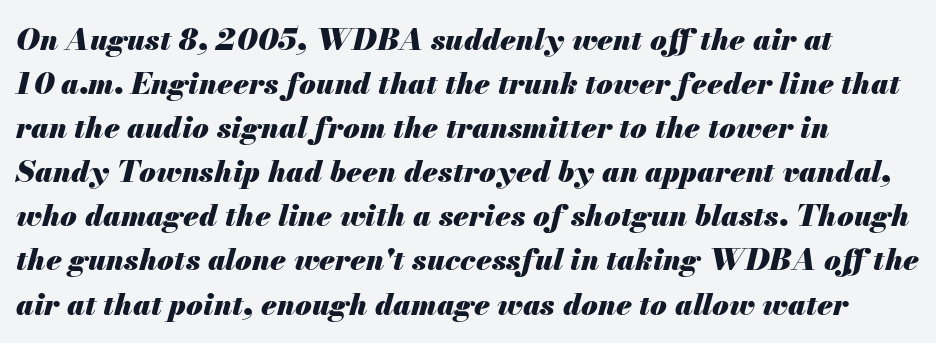
Q: Is the text bold? A: Yes.
Q: Is the text italic (slanted)? A: Yes, it leans right by about 13 degrees.
Q: Is the text underlined? A: No.
Q: How is the paragraph aligned? A: Left-aligned.
Q: Is the spacing between letters normal or unusually wide? A: Normal.
Q: Is the spacing between lines tight, normal or loose? A: Normal.
Q: Width (condensed, normal, or wide)? A: Normal.
Q: Stroke contrast? A: Medium.
Q: x-height? A: Small.
Q: Monospaced? A: No.
